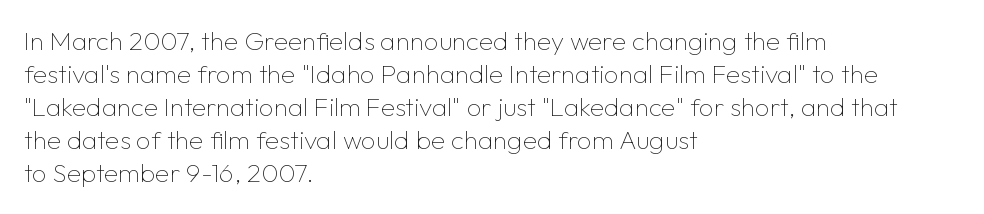
When letters stand straight like this, we call the style roman or upright. These lines sit exactly where default settings would place them. Students, note that the glyphs here touch the page at normal intervals. The passage shown is not bold in any degree. In CSS terms this would be text-align: left. Underlining? Definitely not there.
